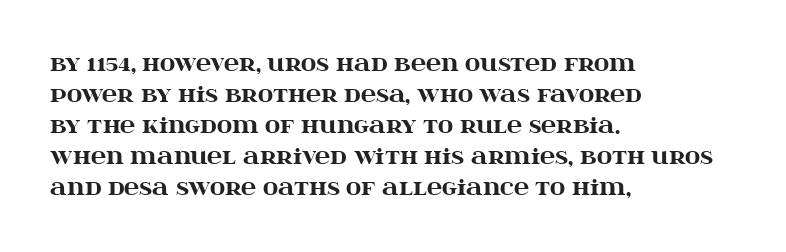
Q: Is the text bold? A: Yes.
Q: Is the text italic (slanted)? A: No, it is upright.
Q: Is the text underlined? A: No.
Q: How is the paragraph aligned? A: Left-aligned.
Q: Is the spacing between letters normal or unusually wide? A: Normal.
Q: Is the spacing between lines tight, normal or loose? A: Normal.
